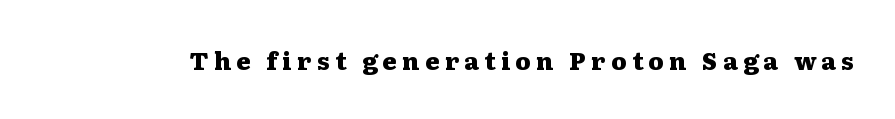
Posture: straight, roman, zero tilt. Rule under the text: the space is simply empty. Tracking value appears strongly positive — letters spread wide. Pretty heavy lettering here — definitely bold.
